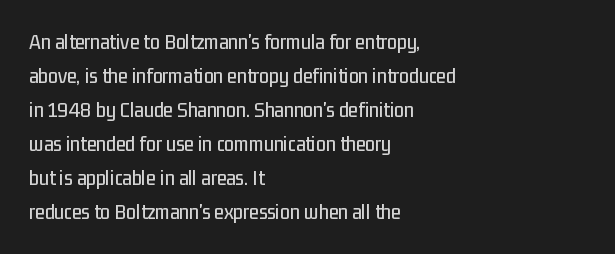
{"italic": "no", "underline": "no", "align": "left", "line_spacing": "normal", "line_spacing_ratio": 1.55, "letter_spacing": "normal", "letter_spacing_em": 0.0, "glyph_px": 22}
